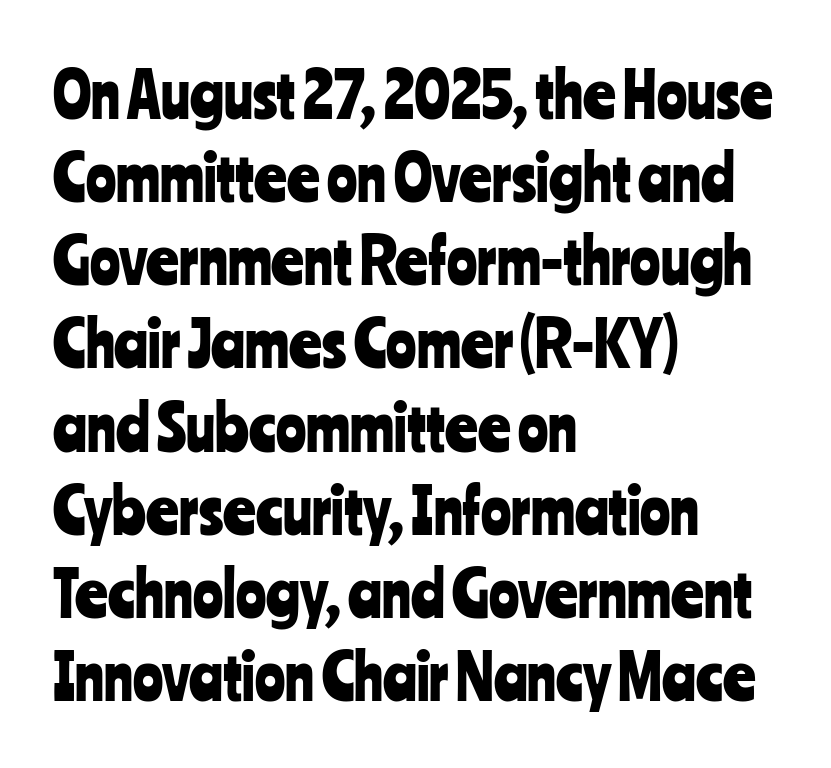
Q: Is the text italic (slanted)? A: No, it is upright.
Q: Is the typeface a serif or a sans-serif typeface? A: Sans-serif.
Q: Is the text underlined? A: No.
Q: How is the paragraph aligned? A: Left-aligned.
Q: Is the spacing between letters normal or unusually wide? A: Normal.
Q: Is the spacing between lines tight, normal or loose? A: Normal.
Q: Width (condensed, normal, or wide)? A: Condensed.
Q: Stroke contrast? A: Low.
Q: x-height? A: Medium.
Q: Monospaced? A: No.
